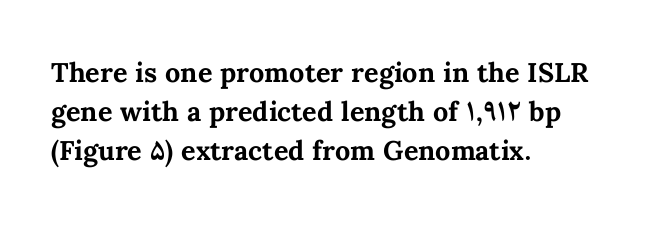
{"italic": "no", "bold": "yes", "underline": "no", "align": "left", "line_spacing": "normal", "line_spacing_ratio": 1.45, "letter_spacing": "normal", "letter_spacing_em": 0.0, "glyph_px": 27}
